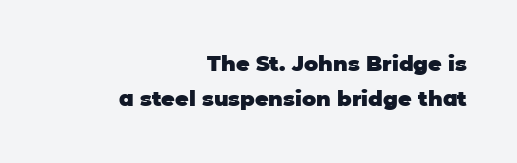
Q: Is the text bold? A: Yes.
Q: Is the text italic (slanted)? A: No, it is upright.
Q: Is the text underlined? A: No.
Q: How is the paragraph aligned? A: Right-aligned.
Q: Is the spacing between letters normal or unusually wide? A: Normal.
Q: Is the spacing between lines tight, normal or loose? A: Normal.
